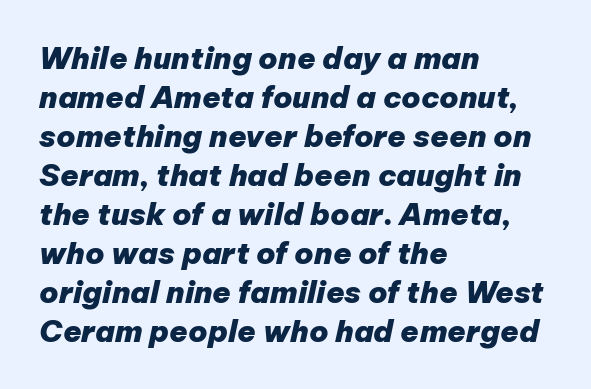
Q: Is the text bold? A: Yes.
Q: Is the text italic (slanted)? A: Yes, it leans right by about 12 degrees.
Q: Is the text underlined? A: No.
Q: How is the paragraph aligned? A: Left-aligned.
Q: Is the spacing between letters normal or unusually wide? A: Normal.
Q: Is the spacing between lines tight, normal or loose? A: Normal.
Q: Width (condensed, normal, or wide)? A: Normal.
Q: Stroke contrast? A: Low.
Q: x-height? A: Medium.
Q: Monospaced? A: No.
